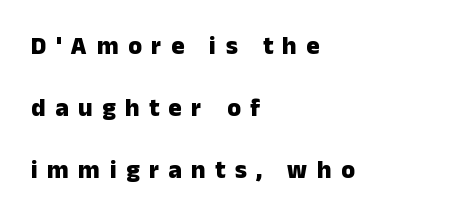
The baseline area is clear. Characters follow at a spacing far wider than the type designer built in. You can tell it's not italic because the verticals are truly vertical. Summary of vertical rhythm: relaxed, with wide interline spacing.
